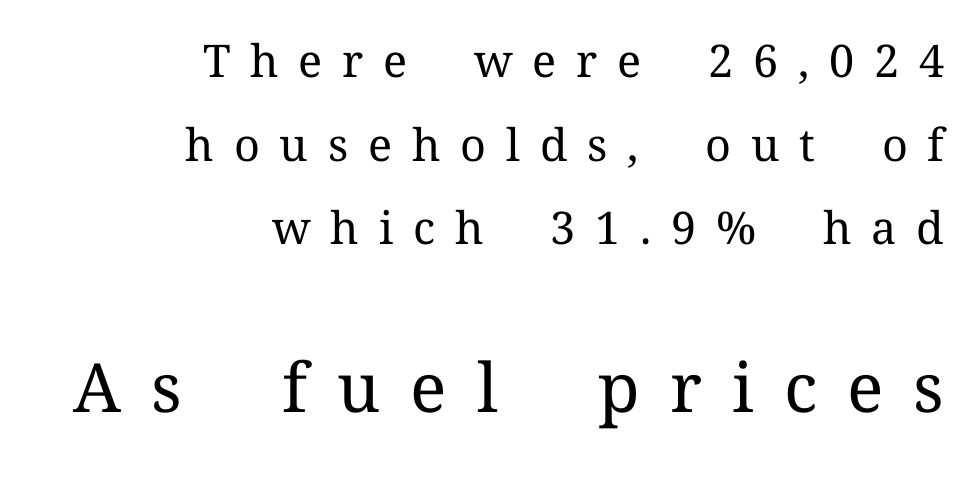
{"serif": "yes", "italic": "no", "bold": "no", "weight": "regular", "width": "normal", "stroke_contrast": "medium", "x_height": "medium", "monospaced": "no", "underline": "no", "align": "right", "line_spacing_ratio": 1.86, "letter_spacing": "wide", "letter_spacing_em": 0.44, "larger_block": "second", "size_ratio": 1.51, "glyph_px": 68}
